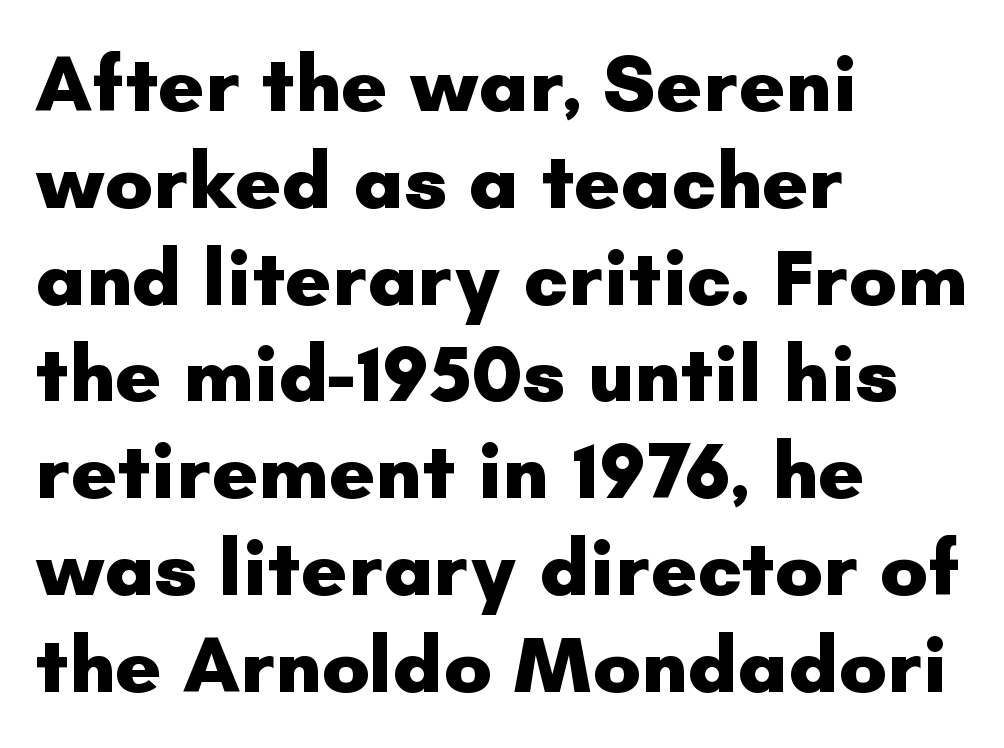
Ascenders rise straight up at ninety degrees. Tracking value appears to be zero — textbook default spacing. Varying glyph widths throughout — classic text-font behaviour. Grotesque or geometric, the face here clearly has no serifs. A student would call this left alignment; a typographer would say flush left, rag right.
